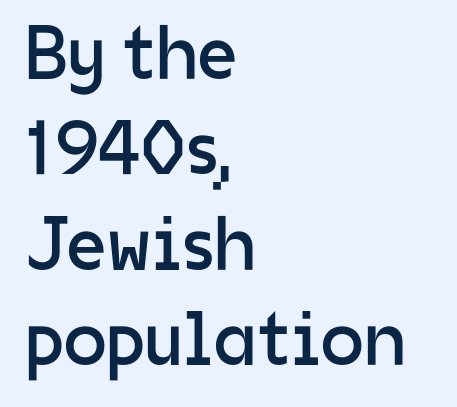
The image shows 77 px regular-weight sans-serif type, upright; set left-aligned, line spacing 1.24x, normal letter spacing, not underlined; low stroke contrast and a medium x-height.
